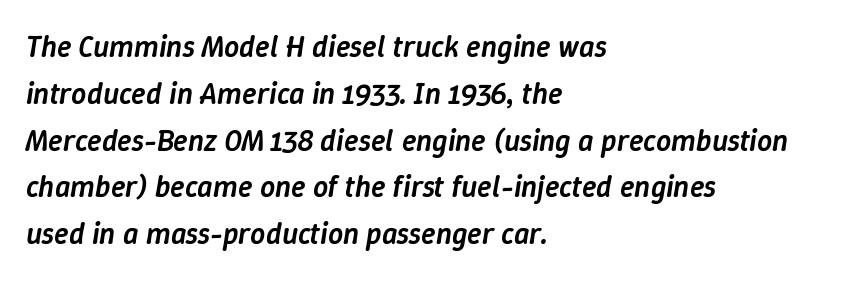
The image shows 30 px semibold type, italic (leaning right); set left-aligned, normal line spacing (1.56x), normal letter spacing, not underlined; low stroke contrast and a medium x-height.
